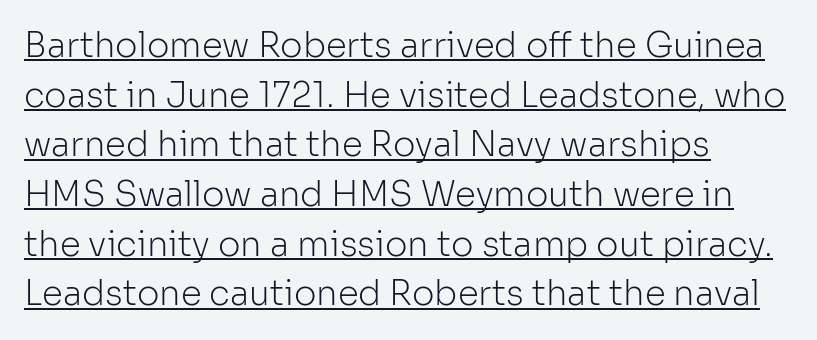
{"serif": "no", "italic": "no", "bold": "no", "weight": "light", "width": "normal", "stroke_contrast": "low", "x_height": "medium", "monospaced": "no", "underline": "yes", "align": "left", "line_spacing": "normal", "line_spacing_ratio": 1.46, "letter_spacing": "normal", "letter_spacing_em": 0.0, "glyph_px": 34}
